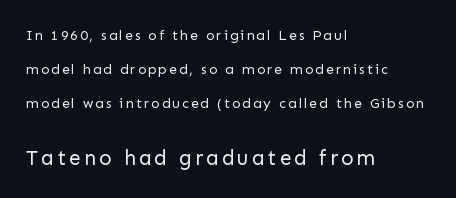
The image shows 21 px text type, upright; set left-aligned, loose line spacing (2.44x), not underlined; the second (bottom) block is 1.5x larger.
